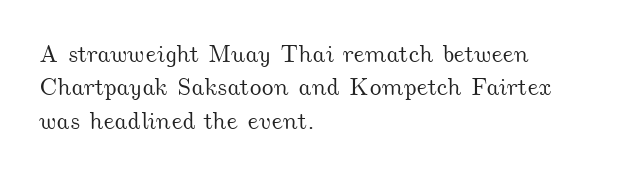
{"underline": "no", "align": "left", "line_spacing": "normal", "line_spacing_ratio": 1.39, "letter_spacing": "normal", "letter_spacing_em": 0.0, "glyph_px": 24}
